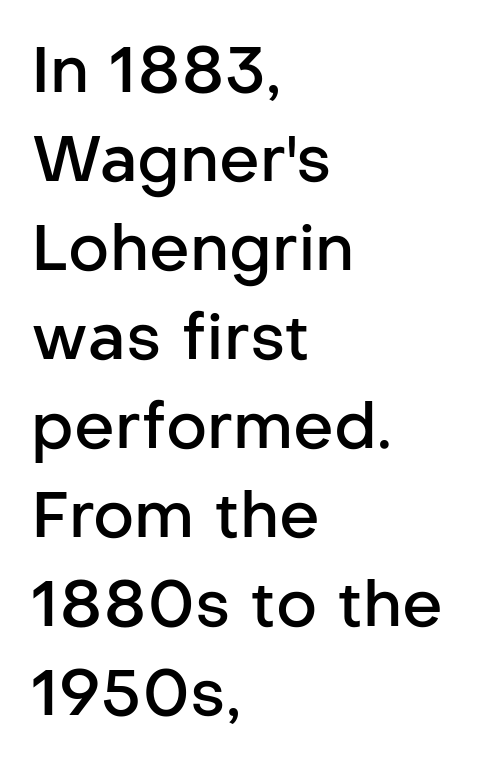
Q: Is the text bold? A: Semi-bold.
Q: Is the text italic (slanted)? A: No, it is upright.
Q: Is the typeface a serif or a sans-serif typeface? A: Sans-serif.
Q: Is the text underlined? A: No.
Q: How is the paragraph aligned? A: Left-aligned.
Q: Is the spacing between letters normal or unusually wide? A: Normal.
Q: Is the spacing between lines tight, normal or loose? A: Normal.
Q: Width (condensed, normal, or wide)? A: Normal.
Q: Stroke contrast? A: Low.
Q: x-height? A: Medium.
Q: Monospaced? A: No.
